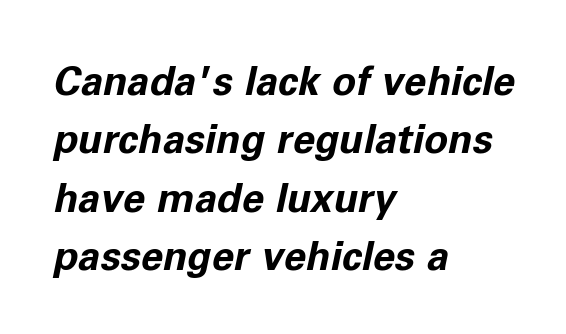
{"italic": "yes", "lean": "right", "slant_degrees": 11, "bold": "yes", "weight": "bold", "width": "normal", "stroke_contrast": "low", "x_height": "medium", "monospaced": "no", "underline": "no", "align": "left", "line_spacing": "normal", "line_spacing_ratio": 1.46, "letter_spacing": "normal", "letter_spacing_em": 0.0, "glyph_px": 40}
